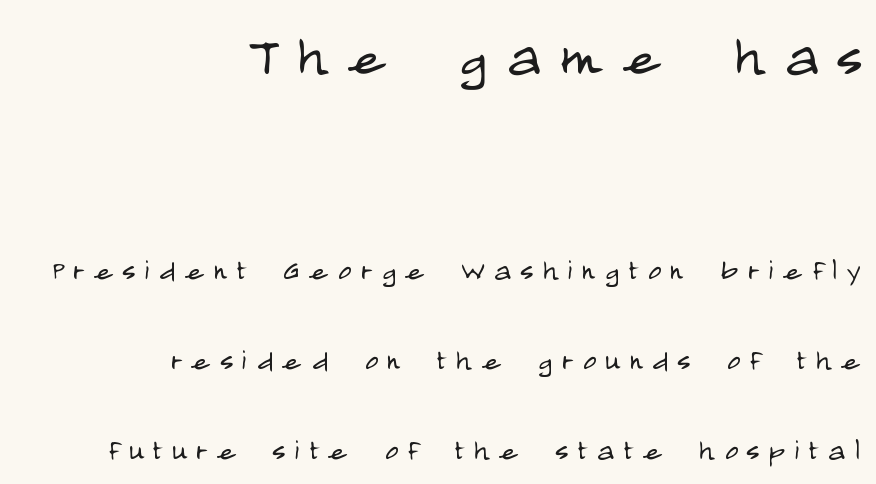
Q: Is the text bold? A: No.
Q: Is the text italic (slanted)? A: No, it is upright.
Q: Is the typeface a serif or a sans-serif typeface? A: Sans-serif.
Q: Is the text underlined? A: No.
Q: How is the paragraph aligned? A: Right-aligned.
Q: Is the spacing between letters normal or unusually wide? A: Unusually wide.
Q: Is the spacing between lines tight, normal or loose? A: Loose.
Q: Which block of text is set in a larger size, the first (top) or the second (bottom)? A: The first (top) one.
Q: Width (condensed, normal, or wide)? A: Condensed.
Q: Stroke contrast? A: Low.
Q: x-height? A: Large.
Q: Monospaced? A: No.
